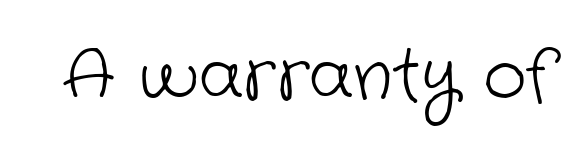
{"serif": "no", "bold": "no", "weight": "light", "width": "normal", "stroke_contrast": "low", "x_height": "medium", "monospaced": "no", "underline": "no", "letter_spacing": "normal", "letter_spacing_em": 0.0, "glyph_px": 66}
